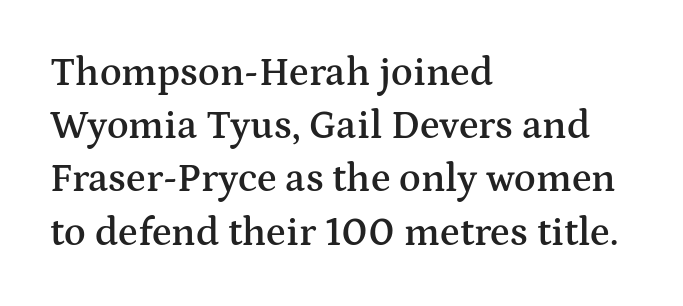
{"serif": "yes", "italic": "no", "bold": "semi", "weight": "semibold", "width": "wide", "stroke_contrast": "medium", "x_height": "medium", "monospaced": "no", "underline": "no", "align": "left", "line_spacing": "normal", "line_spacing_ratio": 1.33, "letter_spacing": "normal", "letter_spacing_em": 0.0, "glyph_px": 40}
